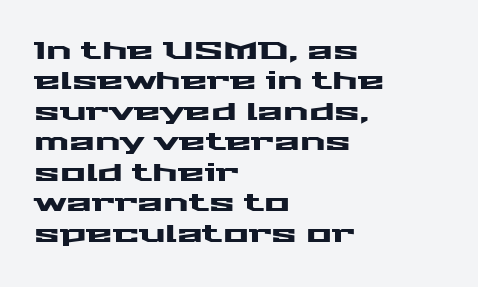
The image shows 24 px text type, upright; set left-aligned, normal line spacing (1.27x), normal letter spacing, not underlined.
